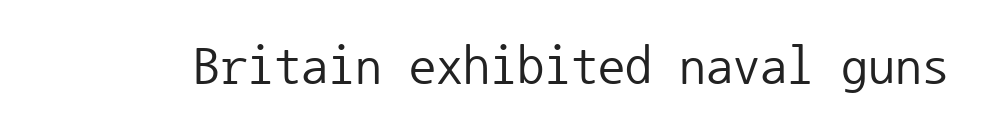
Q: Is the text bold? A: No.
Q: Is the text italic (slanted)? A: No, it is upright.
Q: Is the typeface a serif or a sans-serif typeface? A: Sans-serif.
Q: Is the text underlined? A: No.
Q: Is the spacing between letters normal or unusually wide? A: Normal.
Q: Width (condensed, normal, or wide)? A: Normal.
Q: Stroke contrast? A: Low.
Q: x-height? A: Medium.
Q: Monospaced? A: Yes.
